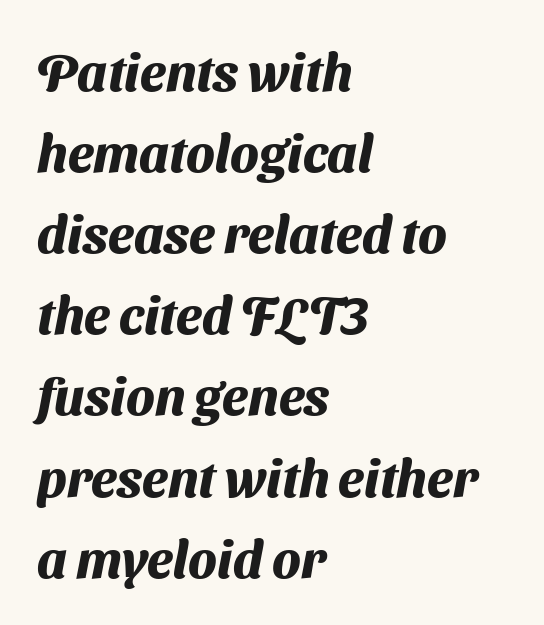
{"serif": "no", "bold": "yes", "weight": "heavy", "width": "normal", "stroke_contrast": "medium", "x_height": "medium", "monospaced": "no", "underline": "no", "align": "left", "line_spacing": "normal", "line_spacing_ratio": 1.56, "letter_spacing": "normal", "letter_spacing_em": 0.0, "glyph_px": 52}
